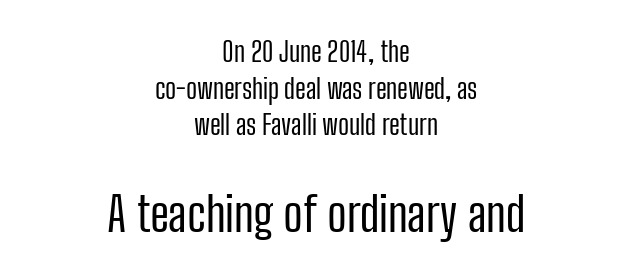
{"serif": "no", "italic": "no", "bold": "no", "weight": "regular", "width": "condensed", "stroke_contrast": "low", "x_height": "medium", "monospaced": "no", "underline": "no", "align": "center", "line_spacing": "normal", "line_spacing_ratio": 1.36, "letter_spacing": "normal", "letter_spacing_em": 0.0, "larger_block": "second", "size_ratio": 1.78, "glyph_px": 48}
